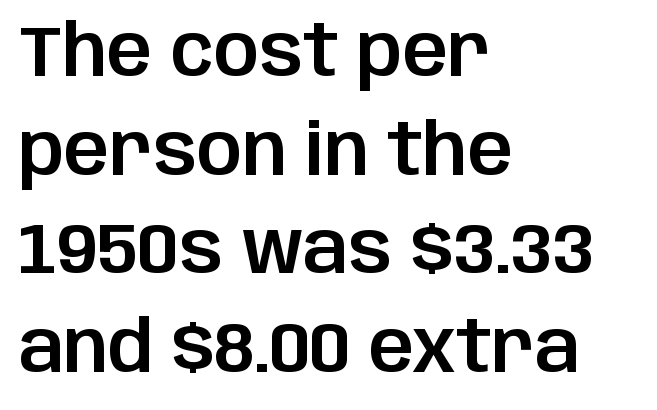
The image shows 71 px sans-serif type, upright; set left-aligned, normal line spacing (1.39x), normal letter spacing, not underlined; low stroke contrast and a large x-height.
